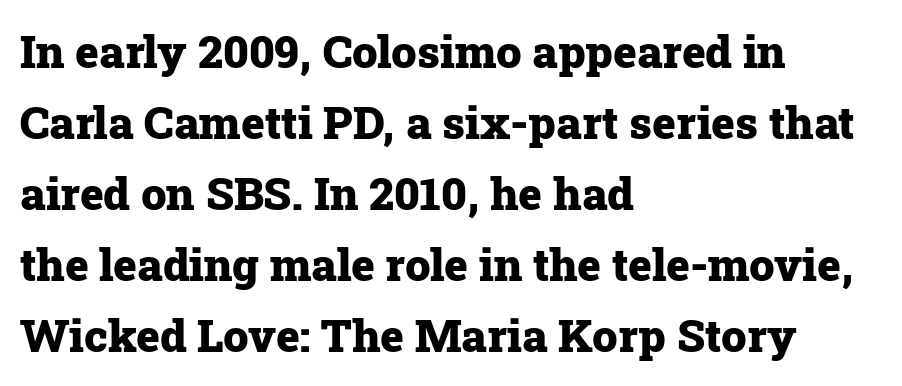
The image shows 45 px heavy serif type, upright; set left-aligned, normal line spacing (1.58x), normal letter spacing, not underlined; low stroke contrast and a medium x-height.
